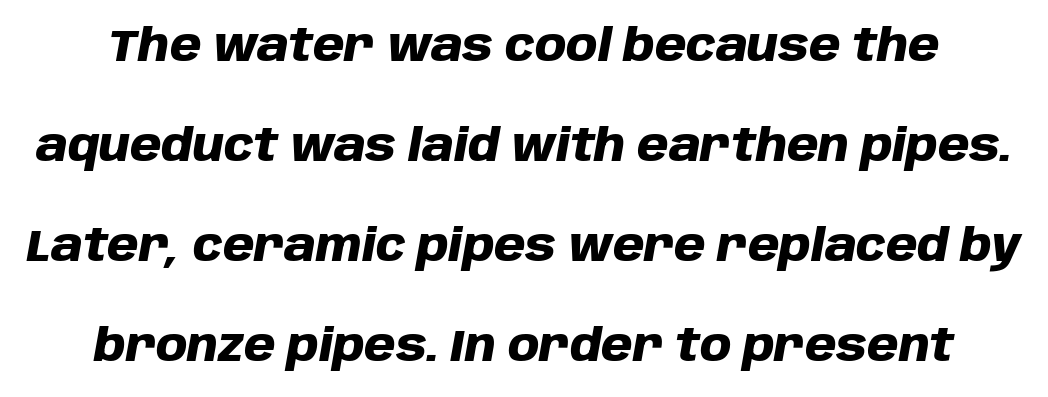
Q: Is the text bold? A: Yes.
Q: Is the text italic (slanted)? A: Yes, it leans right by about 10 degrees.
Q: Is the text underlined? A: No.
Q: Is the spacing between letters normal or unusually wide? A: Normal.
Q: Is the spacing between lines tight, normal or loose? A: Loose.
Q: Width (condensed, normal, or wide)? A: Normal.
Q: Stroke contrast? A: Low.
Q: x-height? A: Large.
Q: Monospaced? A: No.
